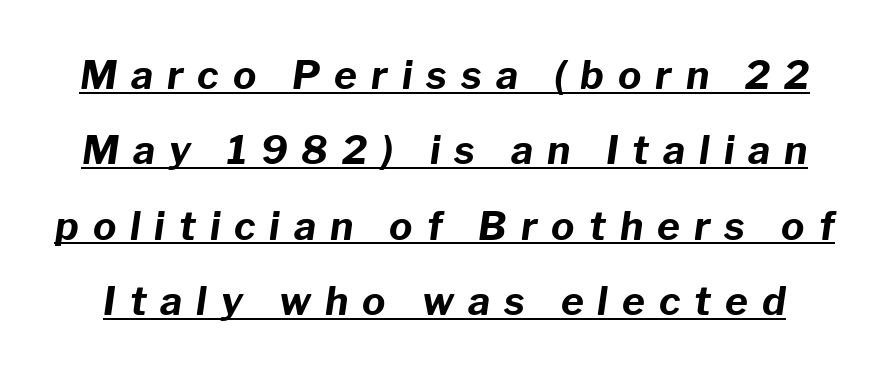
Italic? Definitely — the glyphs are oblique. The passage shown has open, widely tracked lettering throughout. Typesetter's note: full bold, strokes at maximum text heaviness. Proportional: the letters do not fall into vertical columns. Leading: increased. Each line of the rendering has a horizontal stroke beneath the glyphs.
